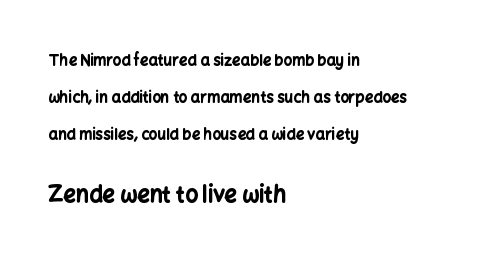
The passage shown is not underscored anywhere. On the weight axis this lands at bold, roughly 700. A classic flush-left, rag-right setting is used for this passage. The leading is generous, giving the passage an open texture.
